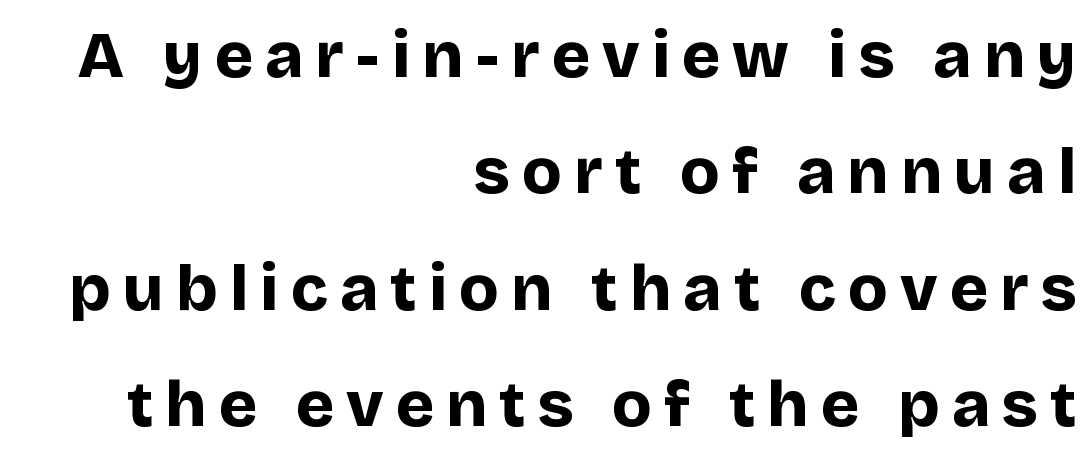
The image shows 65 px bold sans-serif type, upright; set right-aligned, line spacing 1.79x, not underlined; low stroke contrast and a large x-height.
